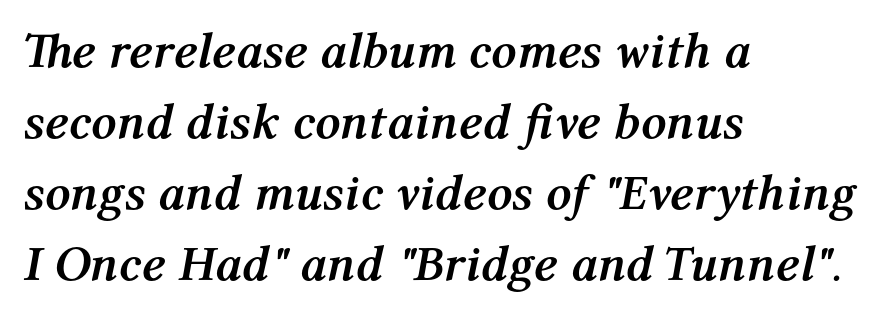
{"italic": "yes", "lean": "right", "slant_degrees": 12, "bold": "yes", "weight": "semibold", "width": "normal", "stroke_contrast": "medium", "x_height": "medium", "monospaced": "no", "underline": "no", "align": "left", "line_spacing": "normal", "line_spacing_ratio": 1.42, "letter_spacing": "normal", "letter_spacing_em": 0.0, "glyph_px": 50}
